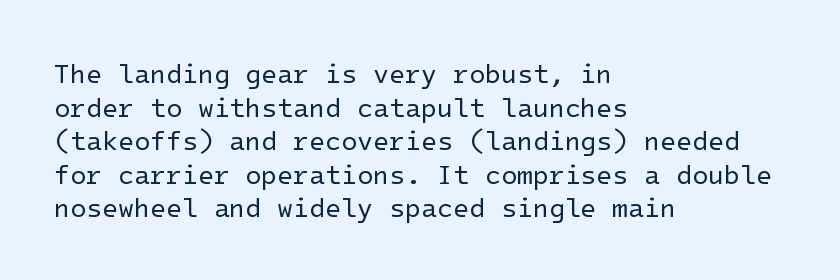
The image shows 26 px text type, upright; set left-aligned, normal line spacing (1.29x), normal letter spacing, not underlined.
